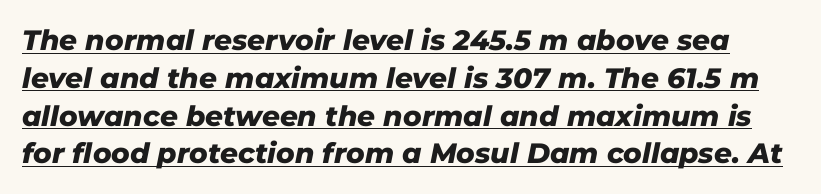
{"italic": "yes", "lean": "right", "slant_degrees": 11, "bold": "yes", "weight": "heavy", "width": "normal", "stroke_contrast": "low", "x_height": "medium", "monospaced": "no", "underline": "yes", "line_spacing": "normal", "line_spacing_ratio": 1.35, "letter_spacing": "normal", "letter_spacing_em": 0.0, "glyph_px": 28}
